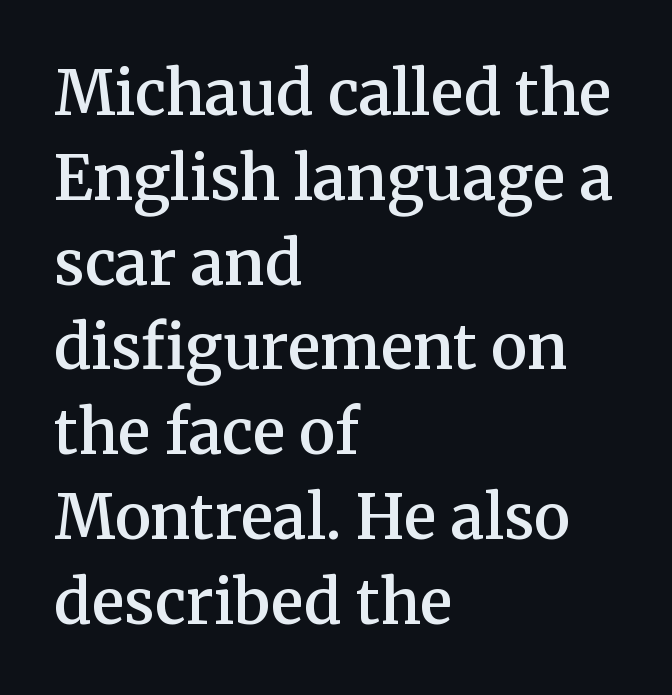
The image shows 61 px semibold serif type, upright; set left-aligned, normal line spacing (1.39x), normal letter spacing, not underlined; medium stroke contrast and a medium x-height.
